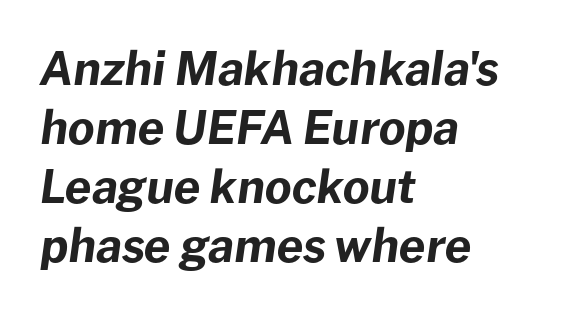
{"italic": "yes", "lean": "right", "slant_degrees": 8, "bold": "yes", "weight": "bold", "width": "normal", "stroke_contrast": "low", "x_height": "medium", "monospaced": "no", "underline": "no", "align": "left", "line_spacing": "normal", "line_spacing_ratio": 1.28, "letter_spacing": "normal", "letter_spacing_em": 0.0, "glyph_px": 46}
